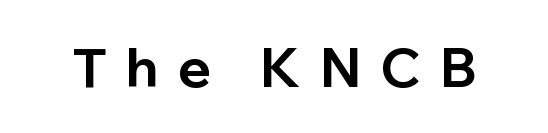
This rendering employs a face without finishing strokes, i.e., a sans-serif. It's the straight-up-and-down kind of type. The specimen omits any rule beneath the text block's lines. Pretty heavy lettering here — definitely bold. Looks like regular typesetting: each glyph gets only the width it needs. The gaps between neighbouring characters are conspicuously large.
